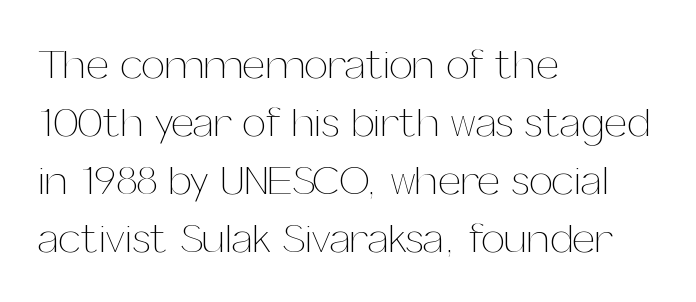
These lines stack with their left ends in a neat column. The letters sit at their default tracking, neither squeezed nor spread. If you measured baseline to baseline, you'd find a middling distance. Summary of weight: not heavy and not bold. These lines are rendered in a variable-pitch font. When letters stand straight like this, we call the style roman or upright.
